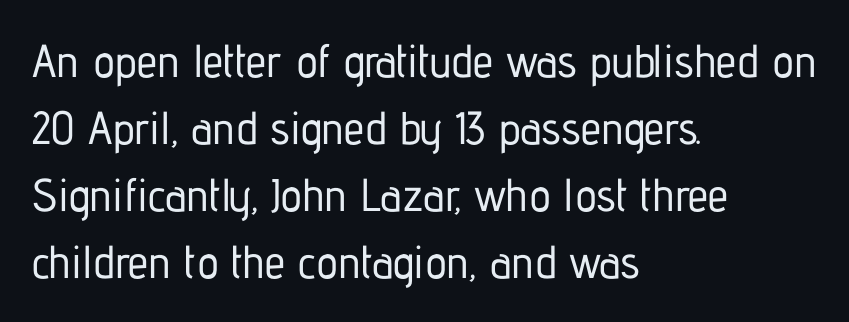
Q: Is the text italic (slanted)? A: No, it is upright.
Q: Is the typeface a serif or a sans-serif typeface? A: Sans-serif.
Q: Is the text underlined? A: No.
Q: How is the paragraph aligned? A: Left-aligned.
Q: Is the spacing between letters normal or unusually wide? A: Normal.
Q: Is the spacing between lines tight, normal or loose? A: Normal.
Q: Width (condensed, normal, or wide)? A: Condensed.
Q: Stroke contrast? A: Low.
Q: x-height? A: Medium.
Q: Monospaced? A: No.
